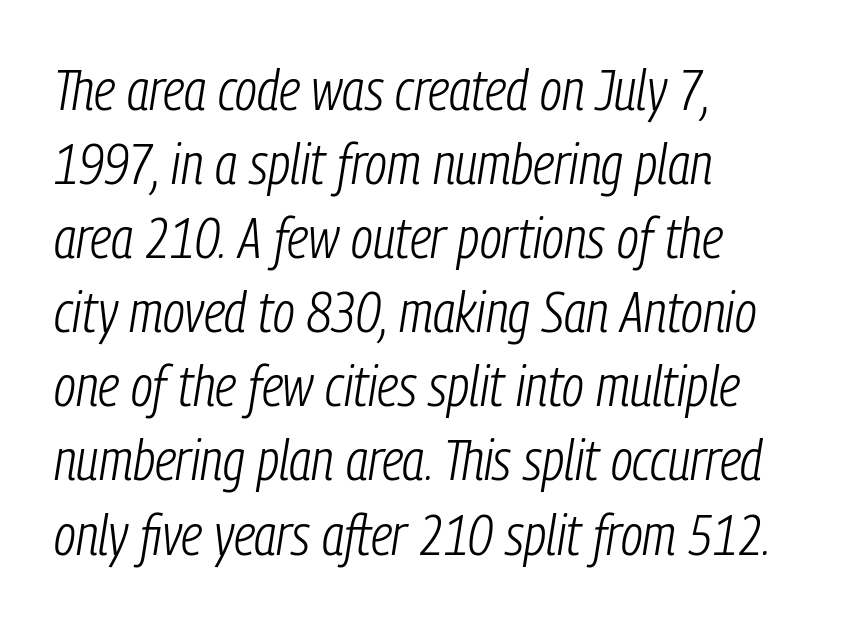
The image shows 57 px light, condensed type, italic (leaning right); set left-aligned, normal line spacing (1.3x), normal letter spacing, not underlined; low stroke contrast and a medium x-height.
